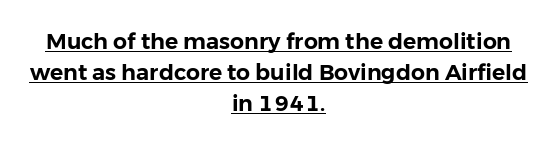
The image shows 22 px text type, upright; set centered, normal line spacing (1.42x), normal letter spacing, underlined.
